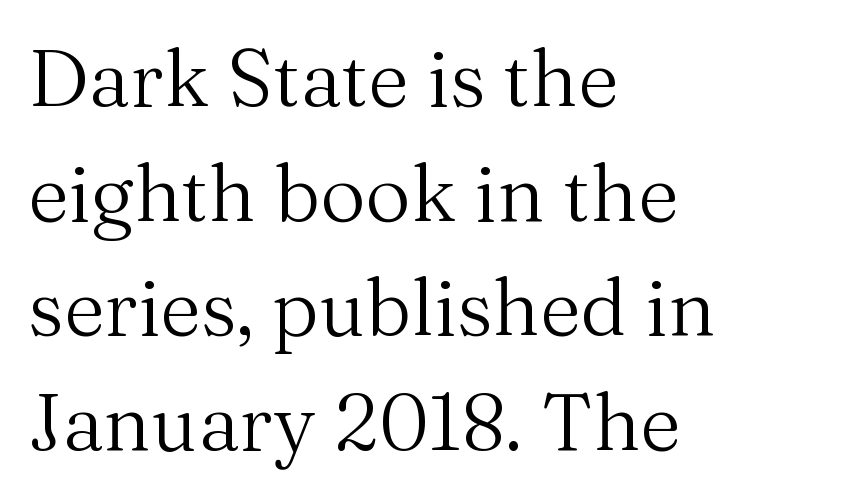
The image shows 79 px regular-weight serif type, upright; set left-aligned, normal line spacing (1.45x), normal letter spacing, not underlined; medium stroke contrast and a medium x-height.
